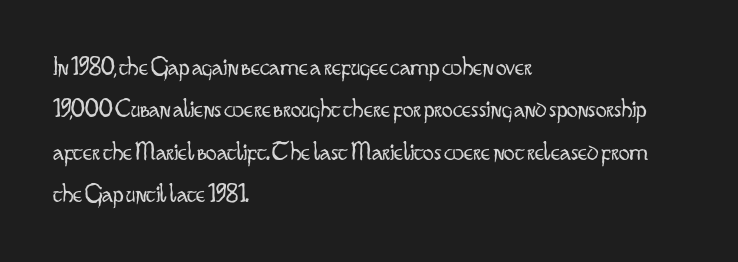
Characters follow at the spacing the type designer built in. Where is the straight margin? On the left. Weight: regular or lighter. Check the space under the baseline: it is left empty. Each new line begins a customary step beneath the previous one.
